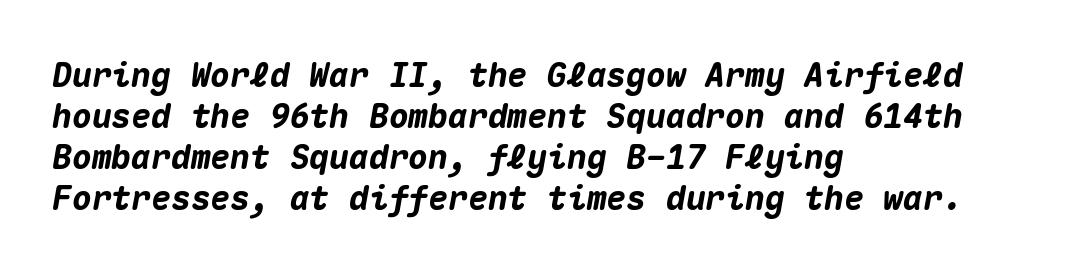
Q: Is the text bold? A: Yes.
Q: Is the text italic (slanted)? A: Yes, it leans right by about 10 degrees.
Q: Is the text underlined? A: No.
Q: How is the paragraph aligned? A: Left-aligned.
Q: Is the spacing between letters normal or unusually wide? A: Normal.
Q: Width (condensed, normal, or wide)? A: Normal.
Q: Stroke contrast? A: Medium.
Q: x-height? A: Medium.
Q: Monospaced? A: Yes.
